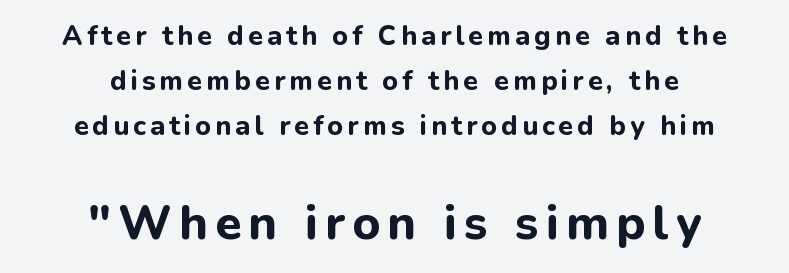
The image shows 48 px bold sans-serif type, upright; set centered, normal line spacing (1.66x), not underlined; the second (bottom) block is 1.78x larger; low stroke contrast and a medium x-height.
